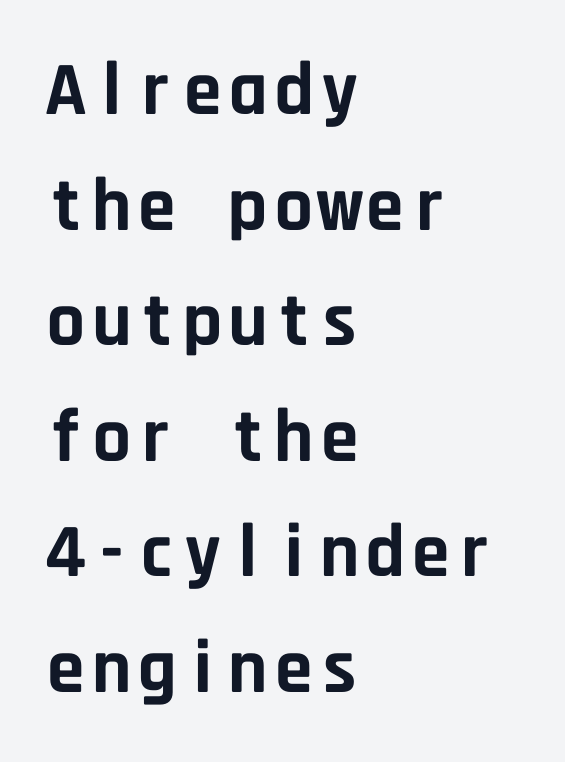
Reading down the column, the eye jumps a familiar distance to each next line. Examine the stroke ends and you'll find no serifs. The typesetter chose a ragged-right arrangement here. The words here are not underlined.
